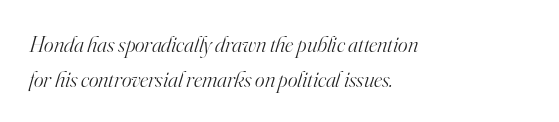
The typesetter chose a ragged-right arrangement here. The line texture is even and compact thanks to regular tracking. Each stroke keeps to a modest, everyday thickness or less. The words here are not underlined. Observe the lean: these are italic letterforms.
